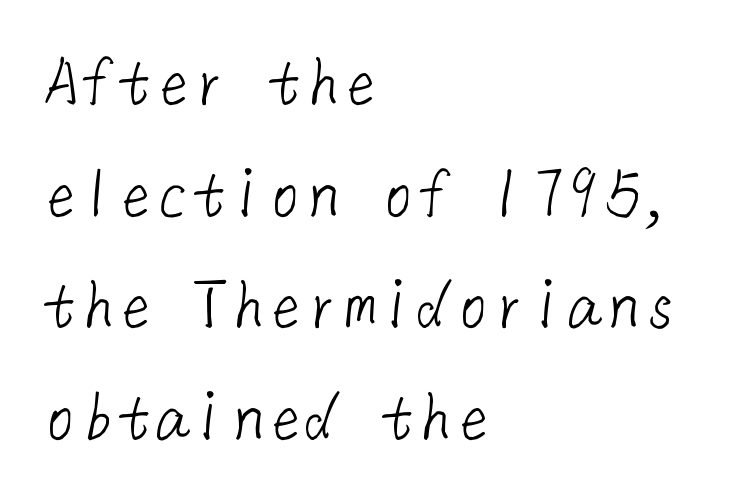
The image shows 75 px light sans-serif type; set left-aligned, normal line spacing (1.49x), normal letter spacing, not underlined; low stroke contrast and a medium x-height.
